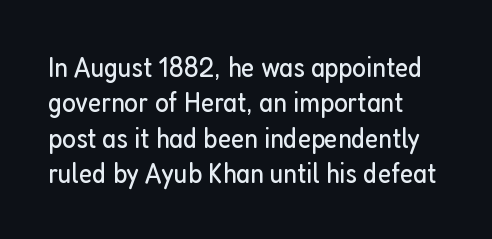
{"serif": "no", "italic": "no", "bold": "no", "weight": "regular", "width": "condensed", "stroke_contrast": "low", "x_height": "medium", "monospaced": "no", "underline": "no", "align": "left", "line_spacing_ratio": 1.22, "letter_spacing": "normal", "letter_spacing_em": 0.0, "glyph_px": 29}
